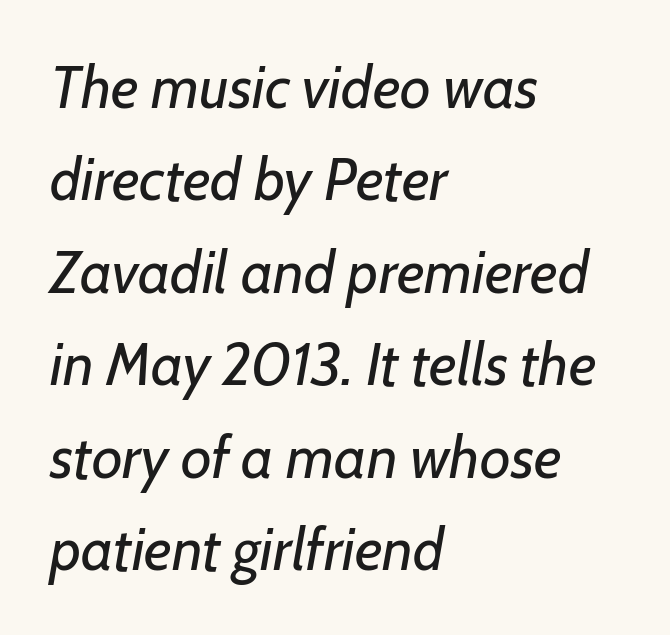
Q: Is the text bold? A: No.
Q: Is the text italic (slanted)? A: Yes, it leans right by about 7 degrees.
Q: Is the text underlined? A: No.
Q: How is the paragraph aligned? A: Left-aligned.
Q: Is the spacing between letters normal or unusually wide? A: Normal.
Q: Is the spacing between lines tight, normal or loose? A: Normal.
Q: Width (condensed, normal, or wide)? A: Normal.
Q: Stroke contrast? A: Low.
Q: x-height? A: Medium.
Q: Monospaced? A: No.
